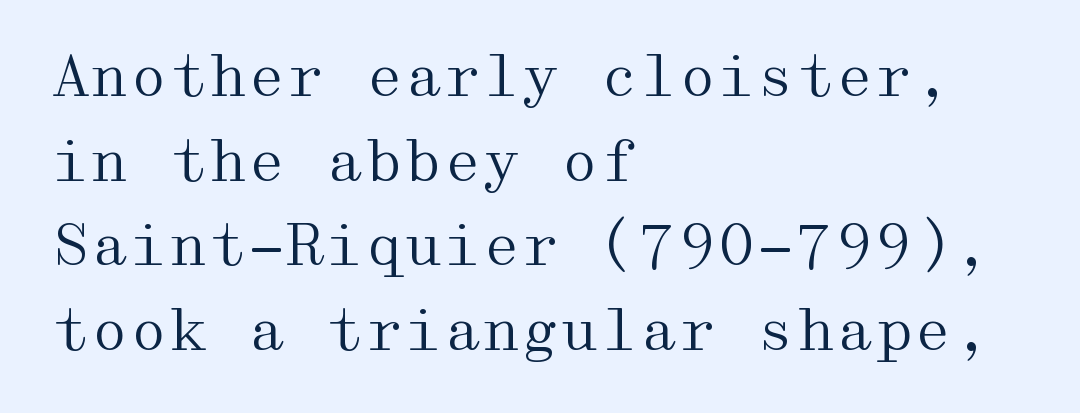
Leading matches the norm, producing a regular column. Compared with typical body copy, the letter spacing here is the same. The glyphs are unaccompanied by any horizontal stroke below them. The passage is arranged the way most books set body copy — flush left. The lettering holds an erect, upright posture throughout. Weight class: somewhere from thin through regular.
